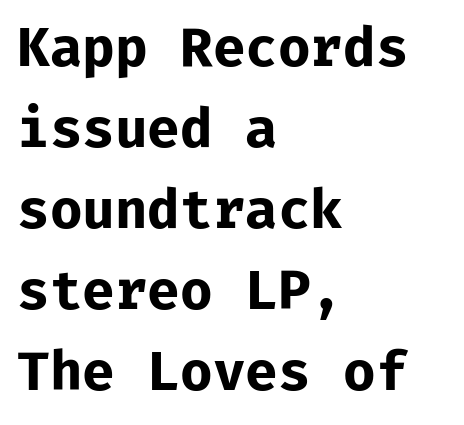
Do the letters lean? They stand straight. This rendering employs a face without finishing strokes, i.e., a sans-serif. The string is rendered with underlining switched off. Caption: multi-line text, flush left, ragged right. A normal amount of white space separates one row of letters from the next. These lines keep a tight, regular rhythm from letter to letter.
